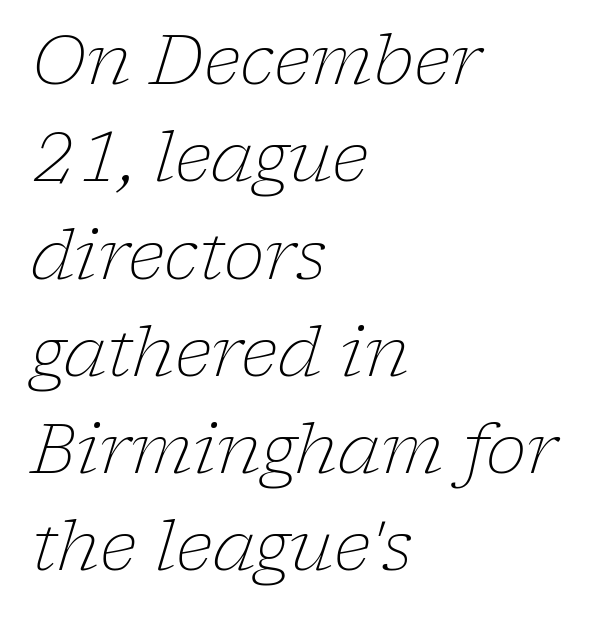
Q: Is the text bold? A: No.
Q: Is the text italic (slanted)? A: Yes, it leans right by about 17 degrees.
Q: Is the typeface a serif or a sans-serif typeface? A: Serif.
Q: Is the text underlined? A: No.
Q: How is the paragraph aligned? A: Left-aligned.
Q: Is the spacing between letters normal or unusually wide? A: Normal.
Q: Is the spacing between lines tight, normal or loose? A: Normal.
Q: Width (condensed, normal, or wide)? A: Normal.
Q: Stroke contrast? A: Low.
Q: x-height? A: Medium.
Q: Monospaced? A: No.
